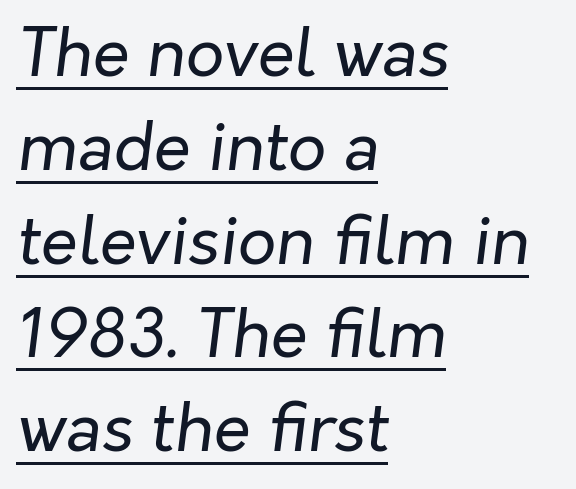
{"italic": "yes", "lean": "right", "slant_degrees": 7, "bold": "no", "weight": "regular", "width": "normal", "stroke_contrast": "low", "x_height": "medium", "monospaced": "no", "underline": "yes", "align": "left", "line_spacing": "normal", "line_spacing_ratio": 1.4, "letter_spacing": "normal", "letter_spacing_em": 0.0, "glyph_px": 67}
